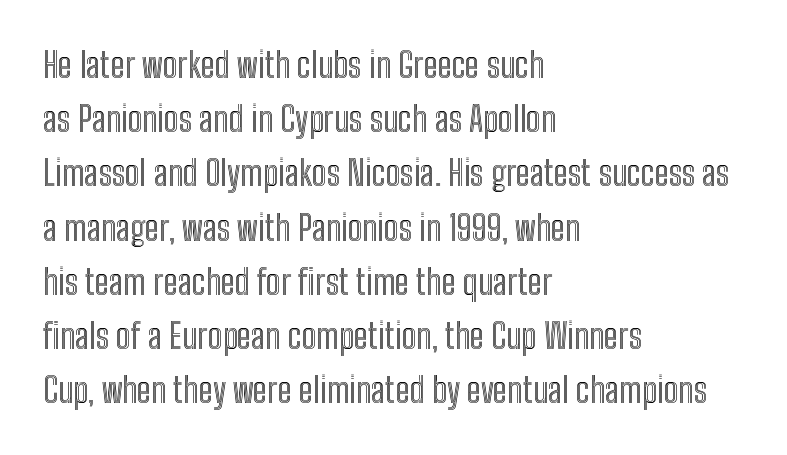
Line beginnings align vertically; line endings do not. The lettering holds an erect, upright posture throughout. This sample has the flowing, uneven cadence of proportional lettering. The designer left line spacing at the default.
